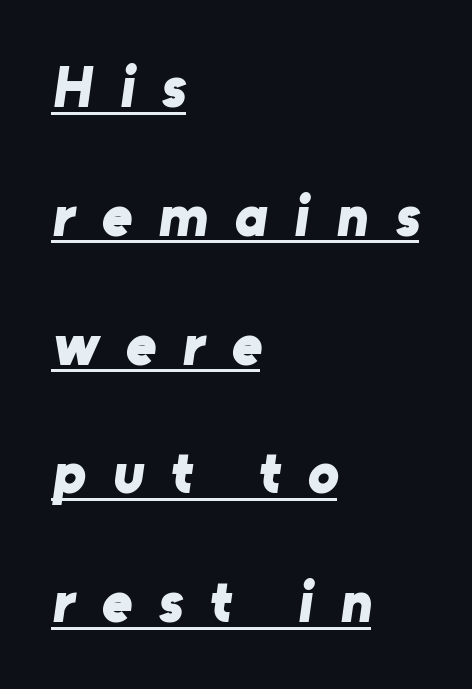
The letters advance in unequal steps, a hallmark of proportional type. Decoration check: the copy is underlined. A dark, heavy texture on the line: the type is bold. Stroke terminals: plain, sans-serif. Notice how the passage keeps a crisp vertical edge on the left only. You could fit nearly another row in the gap between these rows.
